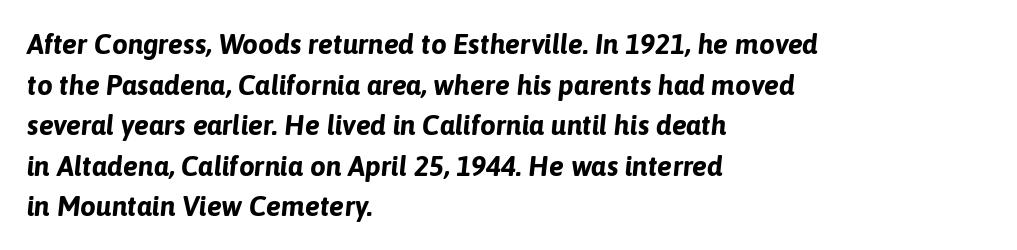
These lines carry a lot of weight — the face is fully bold. This sample uses plain, unmodified letter spacing. Caption: multi-line text, flush left, ragged right. What's the leading like? Ordinary, nothing unusual. It's the slanting kind of type.
